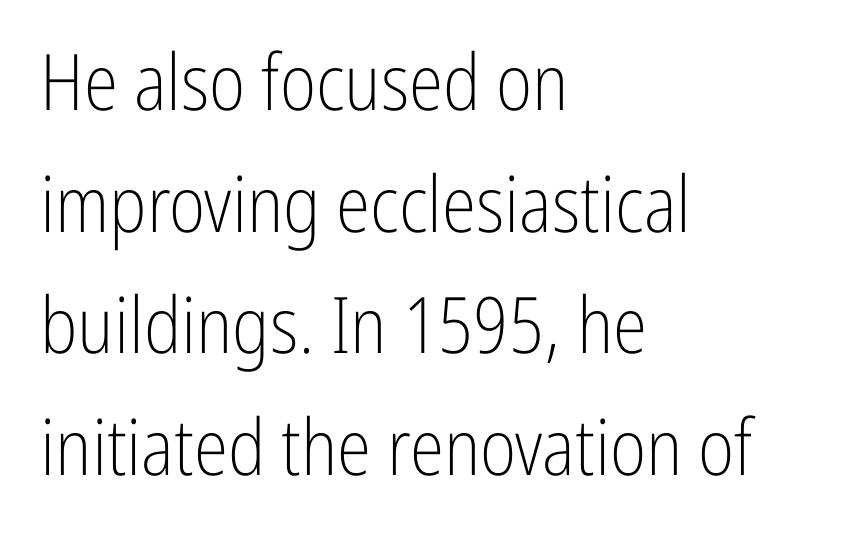
{"serif": "no", "italic": "no", "bold": "no", "weight": "light", "width": "condensed", "stroke_contrast": "low", "x_height": "medium", "monospaced": "no", "underline": "no", "align": "left", "line_spacing": "normal", "line_spacing_ratio": 1.56, "letter_spacing": "normal", "letter_spacing_em": 0.0, "glyph_px": 78}
